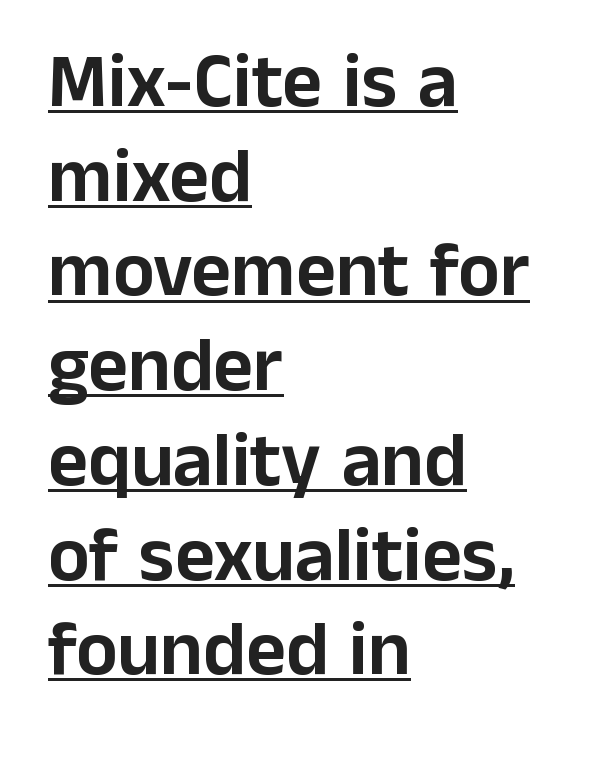
Q: Is the text italic (slanted)? A: No, it is upright.
Q: Is the typeface a serif or a sans-serif typeface? A: Sans-serif.
Q: Is the text underlined? A: Yes.
Q: How is the paragraph aligned? A: Left-aligned.
Q: Is the spacing between letters normal or unusually wide? A: Normal.
Q: Width (condensed, normal, or wide)? A: Normal.
Q: Stroke contrast? A: Low.
Q: x-height? A: Medium.
Q: Monospaced? A: No.
